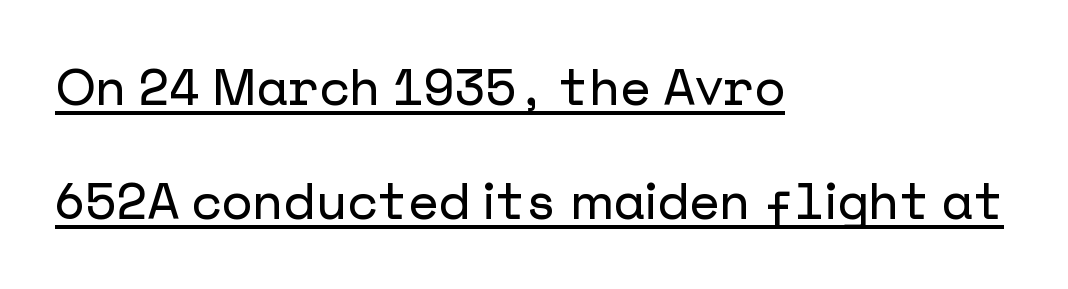
{"serif": "no", "italic": "no", "width": "normal", "stroke_contrast": "low", "x_height": "medium", "underline": "yes", "align": "left", "line_spacing": "loose", "line_spacing_ratio": 2.28, "letter_spacing": "normal", "letter_spacing_em": 0.0, "glyph_px": 50}
